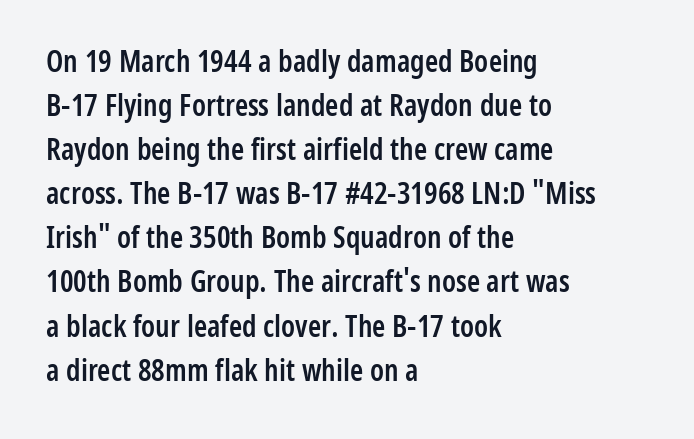
Q: Is the text bold? A: Semi-bold.
Q: Is the text italic (slanted)? A: No, it is upright.
Q: Is the typeface a serif or a sans-serif typeface? A: Sans-serif.
Q: Is the text underlined? A: No.
Q: How is the paragraph aligned? A: Left-aligned.
Q: Is the spacing between letters normal or unusually wide? A: Normal.
Q: Is the spacing between lines tight, normal or loose? A: Normal.
Q: Width (condensed, normal, or wide)? A: Condensed.
Q: Stroke contrast? A: Low.
Q: x-height? A: Medium.
Q: Monospaced? A: No.
